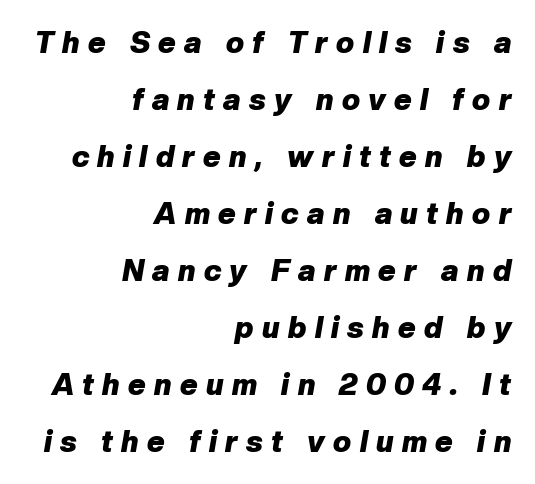
The image shows 30 px heavy type, italic (leaning right); set right-aligned, loose line spacing (1.9x), unusually wide letter spacing (+0.28 em), not underlined; low stroke contrast and a medium x-height.
